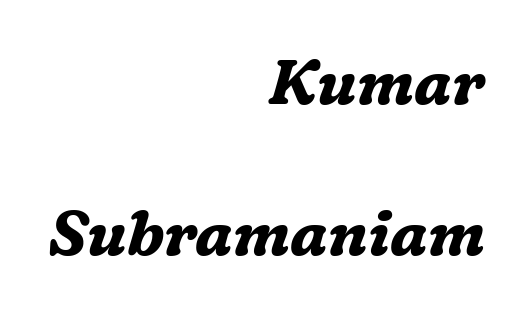
{"serif": "yes", "italic": "yes", "lean": "right", "slant_degrees": 16, "bold": "yes", "weight": "bold", "width": "normal", "stroke_contrast": "medium", "x_height": "medium", "monospaced": "no", "underline": "no", "align": "right", "line_spacing": "loose", "line_spacing_ratio": 2.44, "letter_spacing": "normal", "letter_spacing_em": 0.0, "glyph_px": 62}
